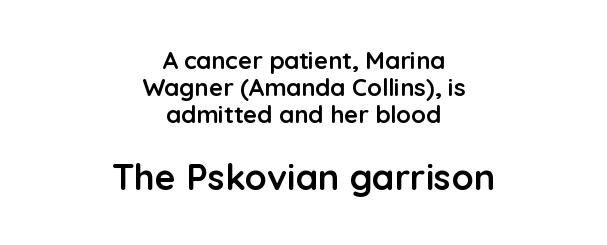
Clear beneath every line of the passage. Whoever set this chose condensed vertical rhythm over breathing room. The passage is arranged like a title page — every line centered. Proportional: the letters do not fall into vertical columns. Visually, the bottom section dominates because its glyphs are scaled up.
